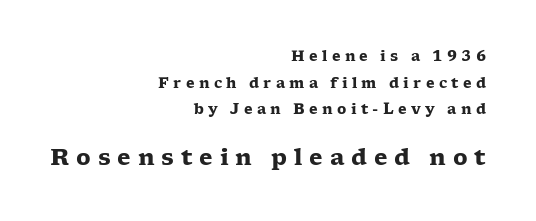
The image shows 22 px bold type, upright; set right-aligned, loose line spacing (1.91x), unusually wide letter spacing (+0.31 em), not underlined; the second (bottom) block is 1.57x larger.
